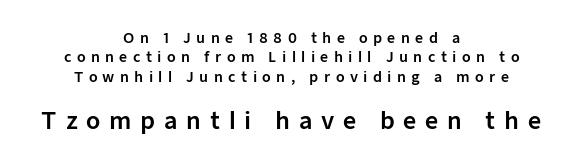
The image shows 23 px text type, upright; set centered, normal line spacing (1.39x), unusually wide letter spacing (+0.38 em), not underlined; the second (bottom) block is 1.64x larger.
